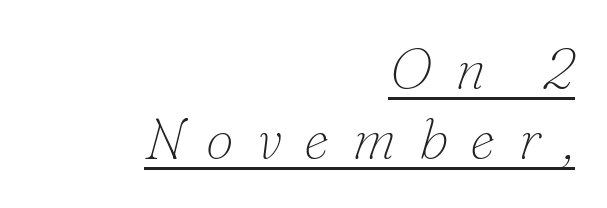
{"serif": "yes", "italic": "yes", "lean": "right", "slant_degrees": 16, "bold": "no", "weight": "thin", "width": "normal", "stroke_contrast": "low", "x_height": "small", "monospaced": "no", "underline": "yes", "align": "right", "line_spacing_ratio": 1.23, "letter_spacing": "wide", "letter_spacing_em": 0.4, "glyph_px": 57}
